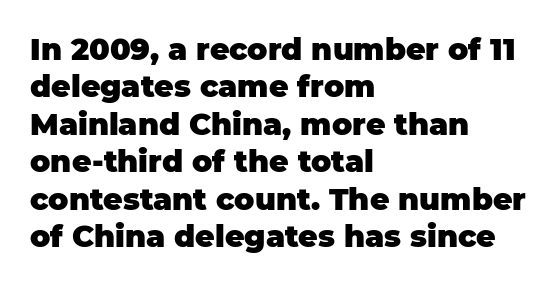
Q: Is the text bold? A: Yes.
Q: Is the text italic (slanted)? A: No, it is upright.
Q: Is the typeface a serif or a sans-serif typeface? A: Sans-serif.
Q: Is the text underlined? A: No.
Q: How is the paragraph aligned? A: Left-aligned.
Q: Is the spacing between letters normal or unusually wide? A: Normal.
Q: Is the spacing between lines tight, normal or loose? A: Normal.
Q: Width (condensed, normal, or wide)? A: Normal.
Q: Stroke contrast? A: Low.
Q: x-height? A: Large.
Q: Monospaced? A: No.
